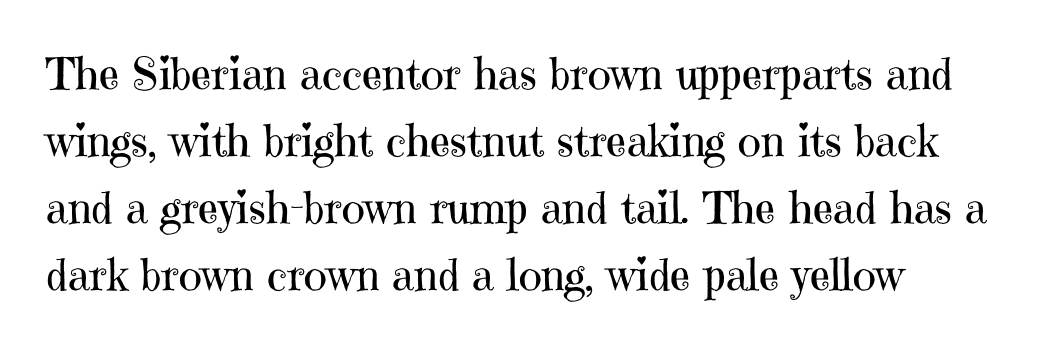
Q: Is the text bold? A: No.
Q: Is the text italic (slanted)? A: No, it is upright.
Q: Is the typeface a serif or a sans-serif typeface? A: Serif.
Q: Is the text underlined? A: No.
Q: How is the paragraph aligned? A: Left-aligned.
Q: Is the spacing between letters normal or unusually wide? A: Normal.
Q: Is the spacing between lines tight, normal or loose? A: Normal.
Q: Width (condensed, normal, or wide)? A: Normal.
Q: Stroke contrast? A: High.
Q: x-height? A: Medium.
Q: Monospaced? A: No.
